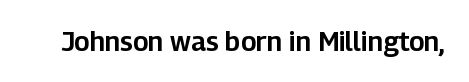
{"italic": "no", "underline": "no", "letter_spacing": "normal", "letter_spacing_em": 0.0, "glyph_px": 27}
